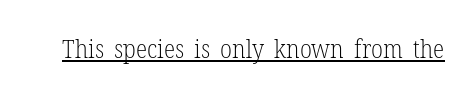
The image shows 26 px text type, upright; set normal letter spacing, underlined.
